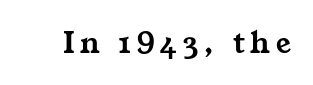
Is this a sans? No — the strokes have serifs. The space directly below the letters is spotless. Proportional: the letters do not fall into vertical columns.
